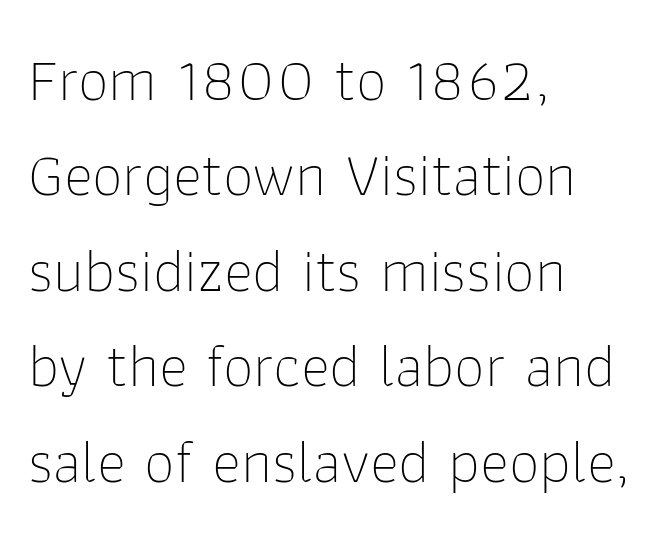
{"serif": "no", "italic": "no", "bold": "no", "weight": "thin", "width": "normal", "stroke_contrast": "low", "x_height": "medium", "monospaced": "no", "underline": "no", "align": "left", "line_spacing": "normal", "line_spacing_ratio": 1.54, "letter_spacing": "normal", "letter_spacing_em": 0.0, "glyph_px": 62}
